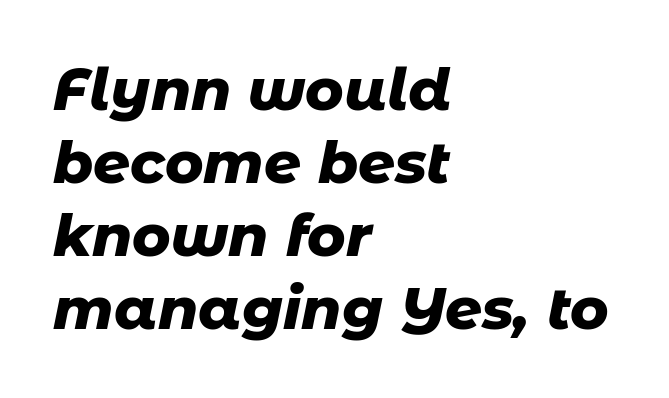
The face used here is rendered with its standard letterfit. These lines sit exactly where default settings would place them. A typesetter would call this proportional, since set widths differ per character. The font's italic variant was chosen for this text. Strong, thick strokes mark this as bold type. The zone under the glyphs is completely vacant.
